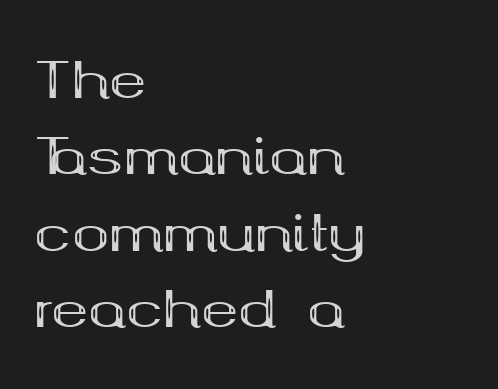
{"serif": "yes", "italic": "no", "bold": "yes", "weight": "bold", "width": "wide", "stroke_contrast": "medium", "x_height": "medium", "monospaced": "no", "underline": "no", "align": "left", "line_spacing": "normal", "line_spacing_ratio": 1.53, "letter_spacing": "normal", "letter_spacing_em": 0.0, "glyph_px": 50}
